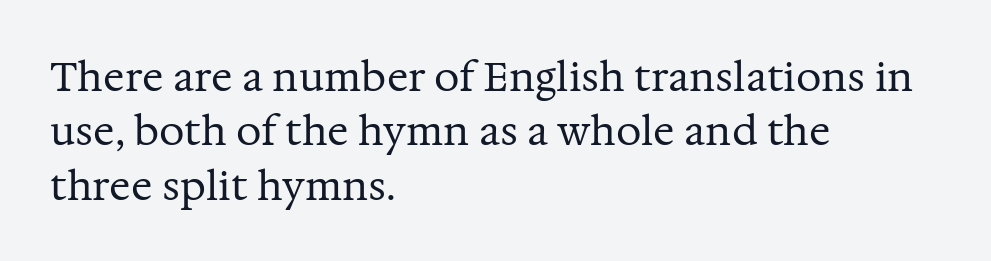
Summary of vertical rhythm: regular, with standard interline spacing. Proportional: the letters do not fall into vertical columns. Is the stroke heavy? The answer is a plain regular-or-lighter. Look at the bottom of the vertical strokes: they flare into serifs here. In terms of letterspacing, this is plain default setting. Honestly, there is no underline to notice here at all.
